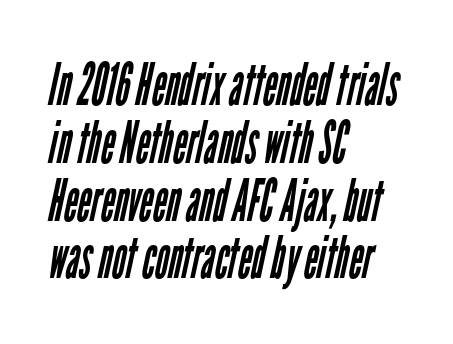
Q: Is the text bold? A: No.
Q: Is the typeface a serif or a sans-serif typeface? A: Sans-serif.
Q: Is the text underlined? A: No.
Q: How is the paragraph aligned? A: Left-aligned.
Q: Is the spacing between letters normal or unusually wide? A: Normal.
Q: Is the spacing between lines tight, normal or loose? A: Tight.
Q: Width (condensed, normal, or wide)? A: Condensed.
Q: Stroke contrast? A: Low.
Q: x-height? A: Medium.
Q: Monospaced? A: No.
